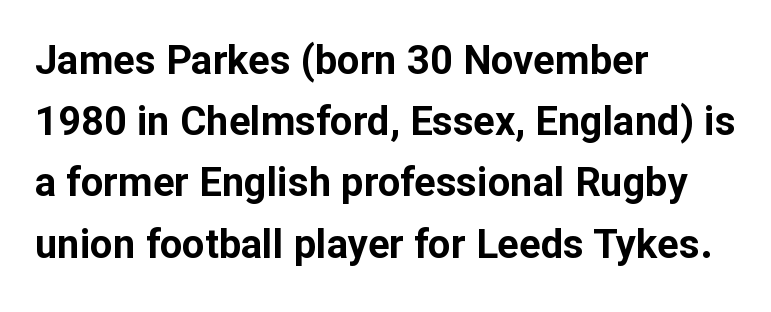
{"serif": "no", "italic": "no", "bold": "yes", "weight": "bold", "width": "normal", "stroke_contrast": "low", "x_height": "medium", "monospaced": "no", "underline": "no", "align": "left", "line_spacing": "normal", "line_spacing_ratio": 1.53, "letter_spacing": "normal", "letter_spacing_em": 0.0, "glyph_px": 40}
